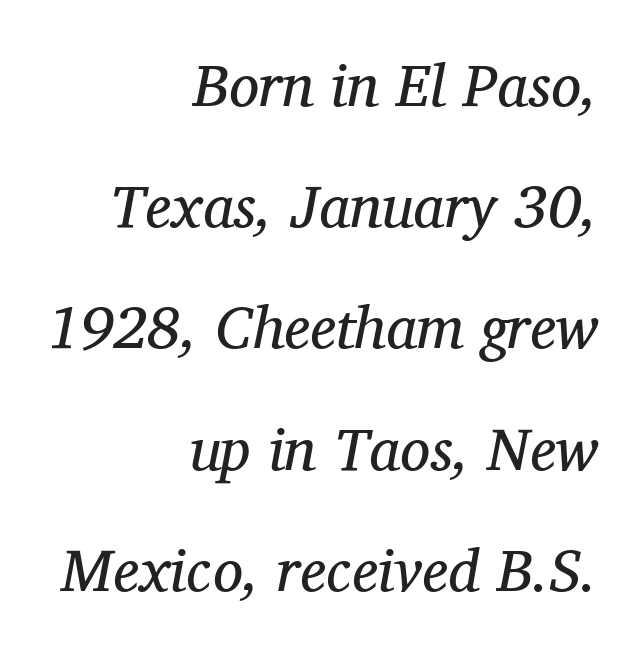
{"serif": "yes", "italic": "yes", "lean": "right", "slant_degrees": 11, "bold": "no", "weight": "regular", "width": "normal", "stroke_contrast": "medium", "x_height": "medium", "monospaced": "no", "underline": "no", "align": "right", "line_spacing": "loose", "line_spacing_ratio": 2.02, "letter_spacing": "normal", "letter_spacing_em": 0.0, "glyph_px": 60}
